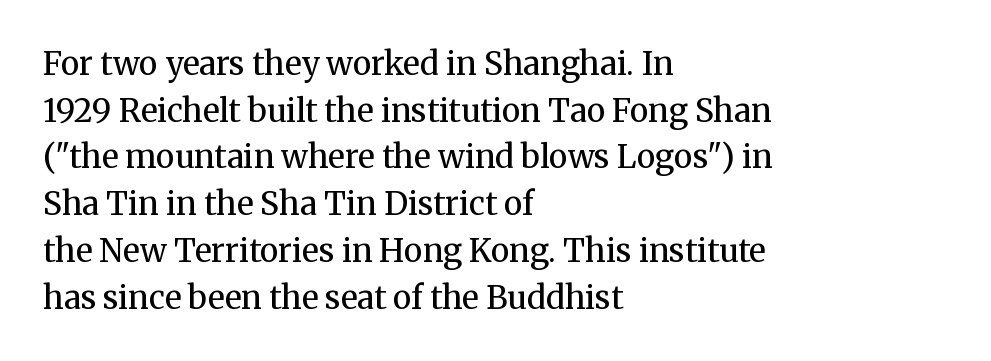
Q: Is the text bold? A: No.
Q: Is the text italic (slanted)? A: No, it is upright.
Q: Is the typeface a serif or a sans-serif typeface? A: Serif.
Q: Is the text underlined? A: No.
Q: How is the paragraph aligned? A: Left-aligned.
Q: Is the spacing between letters normal or unusually wide? A: Normal.
Q: Is the spacing between lines tight, normal or loose? A: Normal.
Q: Width (condensed, normal, or wide)? A: Normal.
Q: Stroke contrast? A: Medium.
Q: x-height? A: Medium.
Q: Monospaced? A: No.
